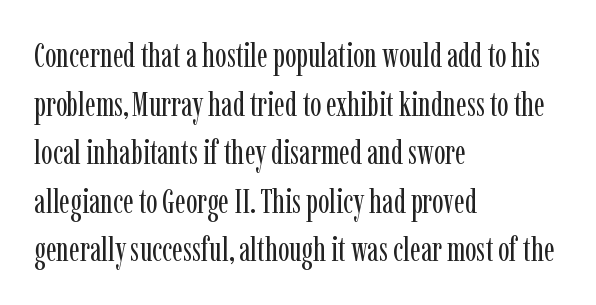
Q: Is the text bold? A: No.
Q: Is the text italic (slanted)? A: No, it is upright.
Q: Is the typeface a serif or a sans-serif typeface? A: Serif.
Q: Is the text underlined? A: No.
Q: How is the paragraph aligned? A: Left-aligned.
Q: Is the spacing between letters normal or unusually wide? A: Normal.
Q: Is the spacing between lines tight, normal or loose? A: Normal.
Q: Width (condensed, normal, or wide)? A: Condensed.
Q: Stroke contrast? A: Low.
Q: x-height? A: Medium.
Q: Monospaced? A: No.
